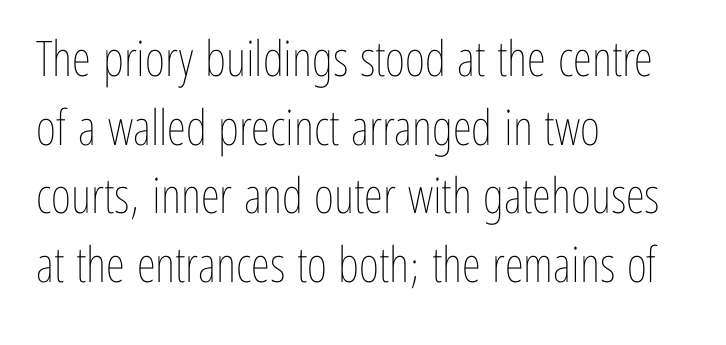
{"italic": "no", "bold": "no", "weight": "thin", "width": "condensed", "stroke_contrast": "low", "x_height": "medium", "monospaced": "no", "underline": "no", "align": "left", "line_spacing": "normal", "line_spacing_ratio": 1.4, "letter_spacing": "normal", "letter_spacing_em": 0.0, "glyph_px": 49}
